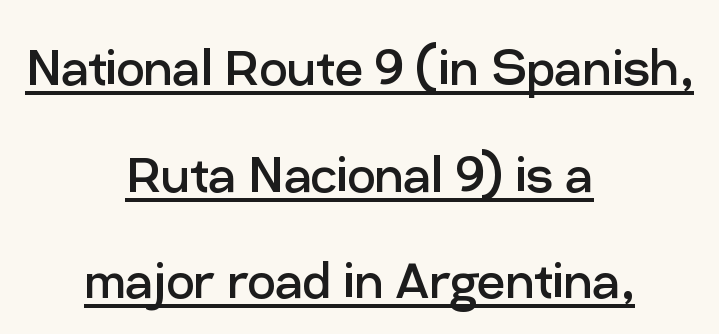
The paragraph shown floats in the horizontal middle. A rule runs beneath these lines of type. You could call the tracking neutral — neither tight nor loose. Heaviness? Minimal to ordinary, like unemphasized prose.
